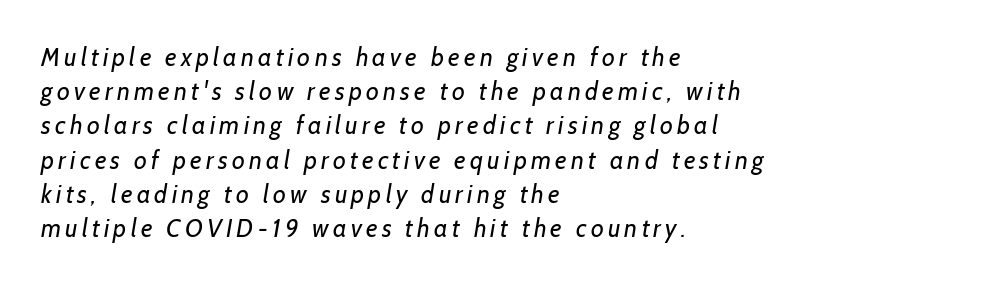
The image shows 25 px text type; set left-aligned, normal line spacing (1.37x), not underlined.
